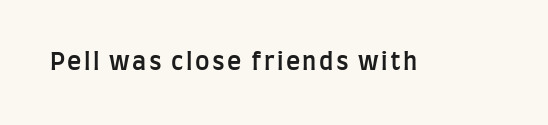
The image shows 24 px text type, upright; set not underlined.
